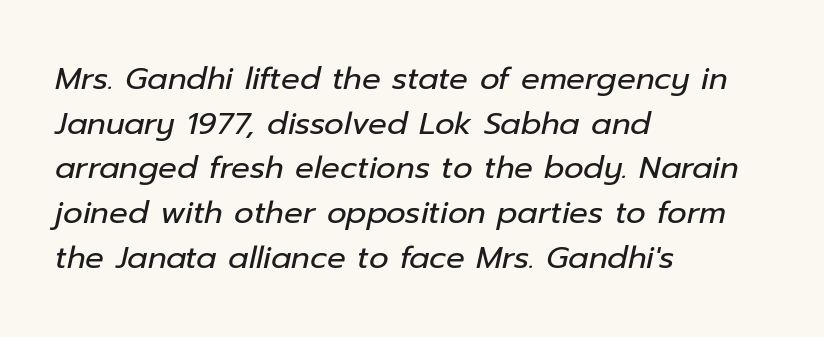
The image shows 31 px regular-weight type, italic (leaning right); set left-aligned, normal line spacing (1.44x), normal letter spacing, not underlined; low stroke contrast and a medium x-height.
